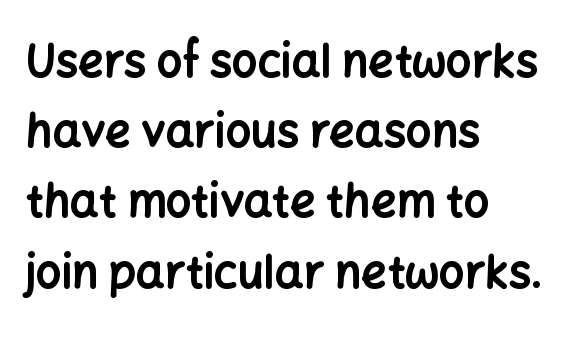
The image shows 45 px bold sans-serif type, upright; set left-aligned, normal line spacing (1.56x), normal letter spacing, not underlined; low stroke contrast and a medium x-height.
